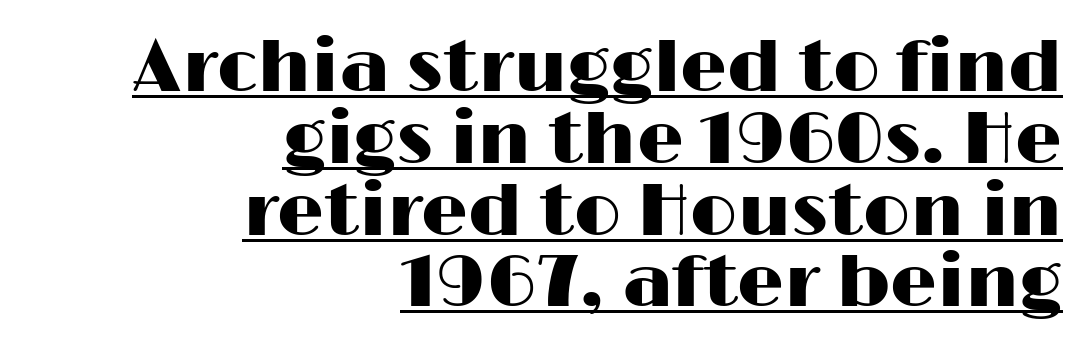
{"serif": "no", "italic": "no", "width": "wide", "stroke_contrast": "high", "x_height": "medium", "monospaced": "no", "underline": "yes", "align": "right", "line_spacing": "tight", "line_spacing_ratio": 0.97, "letter_spacing": "normal", "letter_spacing_em": 0.0, "glyph_px": 74}
